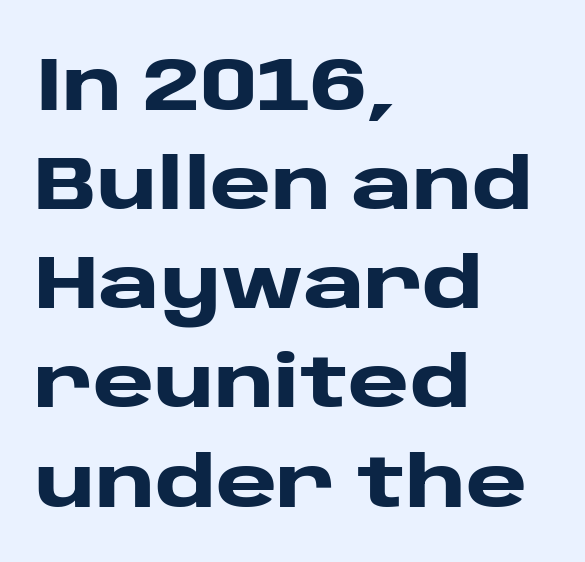
Does the copy run flush right? No — it runs flush left. Posture: vertical. Weight check: bold — yes, fully. The string is rendered with underlining switched off. Note the varied advance widths — an 'i' is clearly narrower than an 'm'. Standard letterfit; no display-style spreading of the glyphs.
